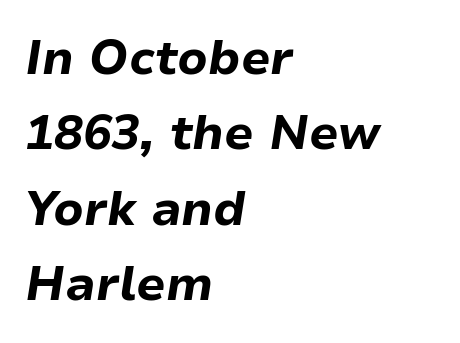
{"italic": "yes", "lean": "right", "slant_degrees": 9, "bold": "yes", "weight": "bold", "width": "normal", "stroke_contrast": "low", "x_height": "medium", "monospaced": "no", "underline": "no", "align": "left", "line_spacing": "normal", "line_spacing_ratio": 1.57, "letter_spacing": "normal", "letter_spacing_em": 0.0, "glyph_px": 48}
